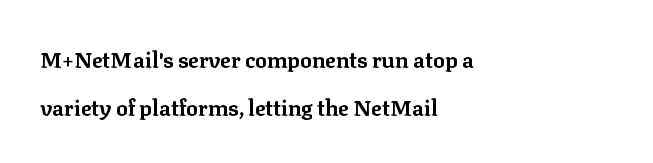
{"italic": "no", "bold": "yes", "underline": "no", "align": "left", "line_spacing": "loose", "line_spacing_ratio": 2.18, "letter_spacing": "normal", "letter_spacing_em": 0.0, "glyph_px": 22}
